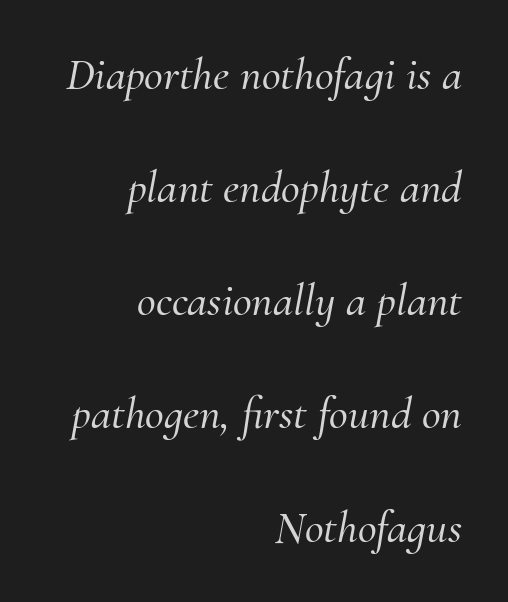
{"serif": "yes", "italic": "yes", "lean": "right", "slant_degrees": 10, "width": "normal", "stroke_contrast": "medium", "x_height": "small", "monospaced": "no", "underline": "no", "align": "right", "line_spacing": "loose", "line_spacing_ratio": 2.46, "letter_spacing": "normal", "letter_spacing_em": 0.0, "glyph_px": 46}
